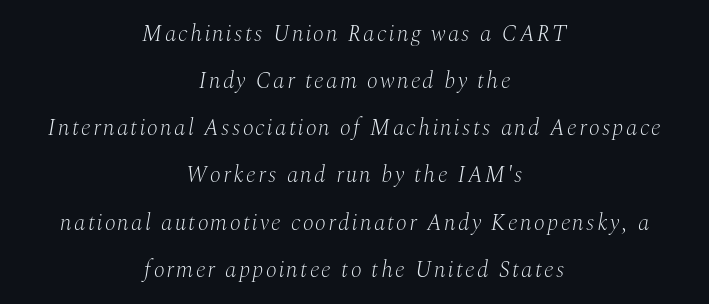
Q: Is the text bold? A: No.
Q: Is the text italic (slanted)? A: Yes, it leans right by about 10 degrees.
Q: Is the text underlined? A: No.
Q: How is the paragraph aligned? A: Centered.
Q: Is the spacing between lines tight, normal or loose? A: Loose.
